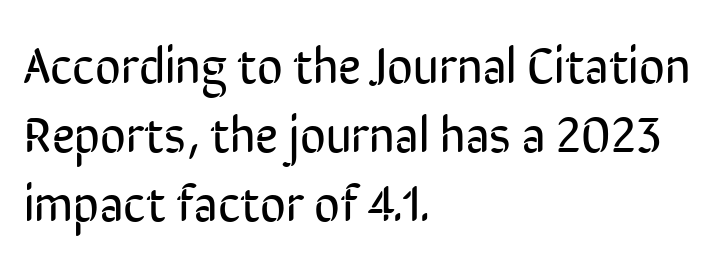
Proportional: the letters do not fall into vertical columns. This sample uses an upright cut, with every glyph sitting square on the baseline. Stroke terminals: plain, sans-serif. Stroke mass is kept to a normal reading level or below. Glyph-to-glyph distance matches everyday printed text.
